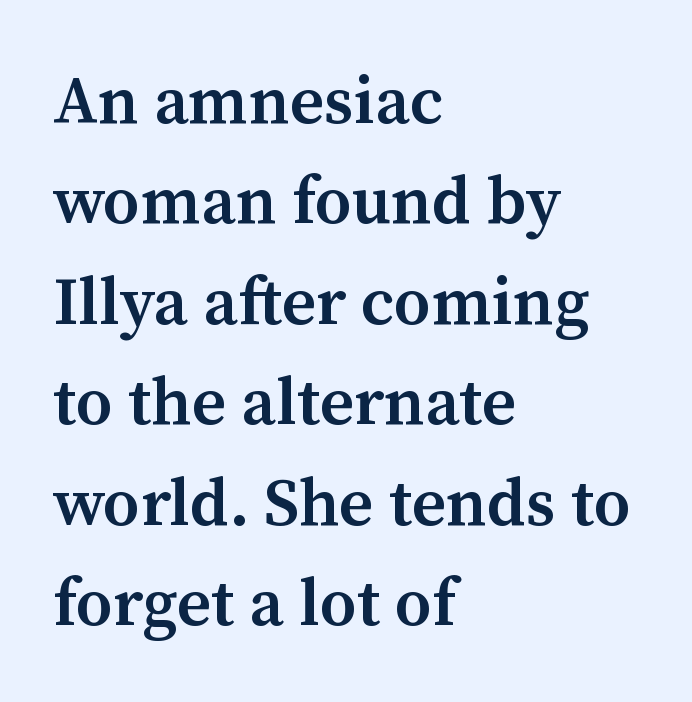
Q: Is the text bold? A: Semi-bold.
Q: Is the text italic (slanted)? A: No, it is upright.
Q: Is the typeface a serif or a sans-serif typeface? A: Serif.
Q: Is the text underlined? A: No.
Q: How is the paragraph aligned? A: Left-aligned.
Q: Is the spacing between letters normal or unusually wide? A: Normal.
Q: Is the spacing between lines tight, normal or loose? A: Normal.
Q: Width (condensed, normal, or wide)? A: Normal.
Q: Stroke contrast? A: Medium.
Q: x-height? A: Medium.
Q: Monospaced? A: No.
